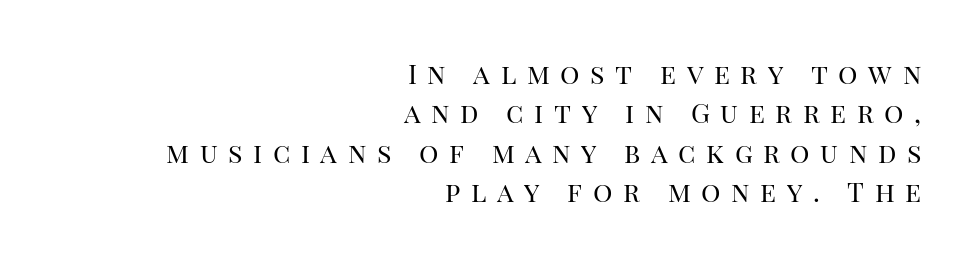
Q: Is the text bold? A: No.
Q: Is the text italic (slanted)? A: No, it is upright.
Q: Is the text underlined? A: No.
Q: How is the paragraph aligned? A: Right-aligned.
Q: Is the spacing between letters normal or unusually wide? A: Unusually wide.
Q: Is the spacing between lines tight, normal or loose? A: Normal.
